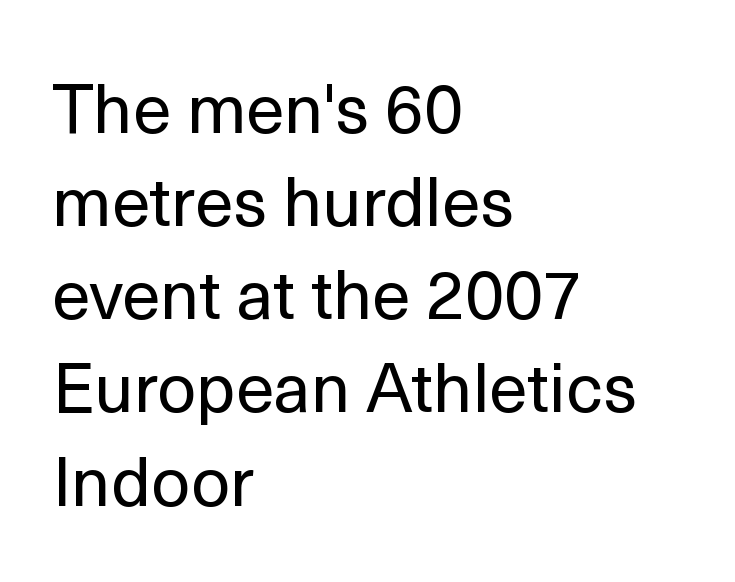
The image shows 69 px regular-weight sans-serif type, upright; set left-aligned, normal line spacing (1.35x), normal letter spacing, not underlined; a medium x-height.
